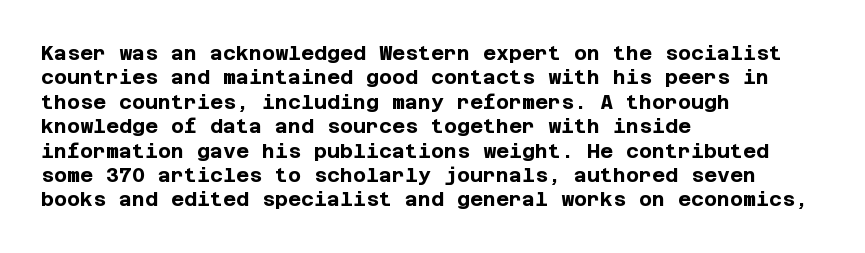
Q: Is the text bold? A: Yes.
Q: Is the text italic (slanted)? A: No, it is upright.
Q: Is the text underlined? A: No.
Q: How is the paragraph aligned? A: Left-aligned.
Q: Is the spacing between letters normal or unusually wide? A: Normal.
